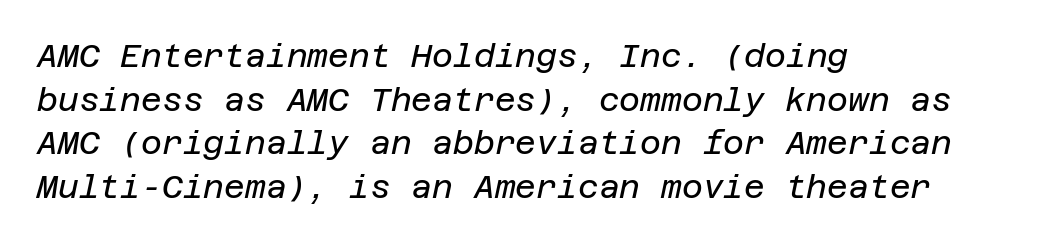
The line-height multiplier appears to be the usual default. The text carries the slant typical of an italic or oblique font. Unbolded letterforms with no extra heft. Check the space under the baseline: it is left empty.
